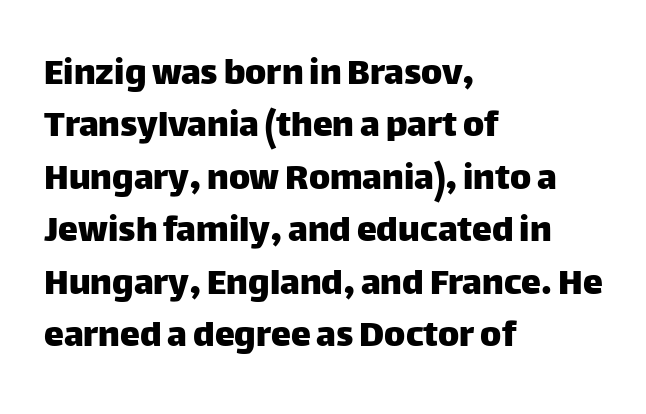
Where is the straight margin? On the left. The glyphs are unaccompanied by any horizontal stroke below them. Varying glyph widths throughout — classic text-font behaviour. Notice how the stems are strictly vertical — no italics here. Type style note: lacks serifs.
